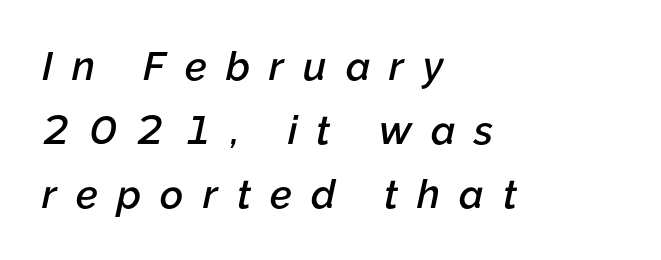
Q: Is the text bold? A: Semi-bold.
Q: Is the text italic (slanted)? A: Yes, it leans right by about 12 degrees.
Q: Is the text underlined? A: No.
Q: How is the paragraph aligned? A: Left-aligned.
Q: Is the spacing between letters normal or unusually wide? A: Unusually wide.
Q: Is the spacing between lines tight, normal or loose? A: Normal.
Q: Width (condensed, normal, or wide)? A: Normal.
Q: Stroke contrast? A: Low.
Q: x-height? A: Medium.
Q: Monospaced? A: No.
